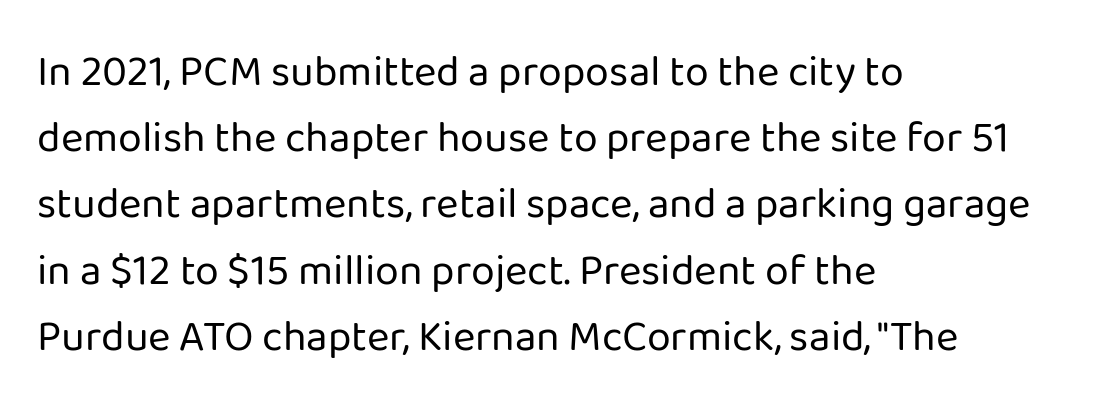
The image shows 43 px regular-weight sans-serif type, upright; set left-aligned, normal line spacing (1.54x), normal letter spacing, not underlined; low stroke contrast and a medium x-height.
